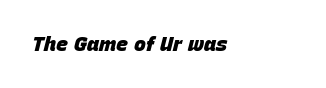
Would a proofreader flag this as italicized? Yes. Glyph-to-glyph distance matches everyday printed text. Chunky letters — that's bold for sure. Short and long lines alike share a common starting point at left. Has an underline been added? It has not.
